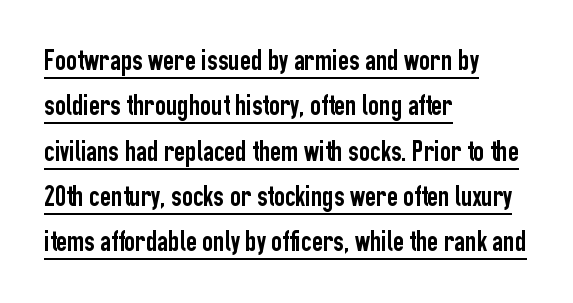
The image shows 30 px condensed sans-serif type, upright; set left-aligned, normal line spacing (1.51x), normal letter spacing, underlined; low stroke contrast and a medium x-height.
